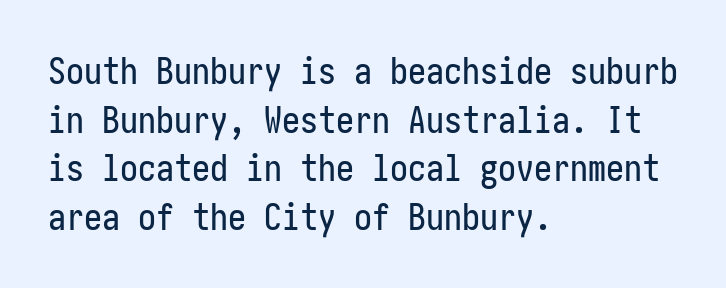
{"serif": "no", "italic": "no", "width": "condensed", "stroke_contrast": "low", "x_height": "medium", "underline": "no", "align": "left", "line_spacing": "normal", "line_spacing_ratio": 1.35, "letter_spacing": "normal", "letter_spacing_em": 0.0, "glyph_px": 36}
